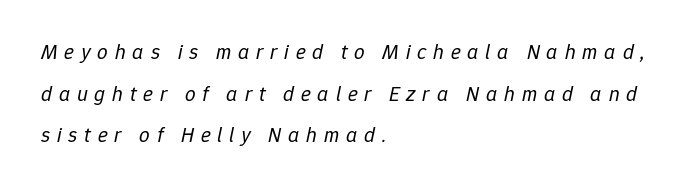
Airy leading. The font is comparable to plain body text, perhaps lighter. The specimen omits any rule beneath the text block's lines. Is the letter spacing exaggerated? Yes — the characters are pushed far apart.
